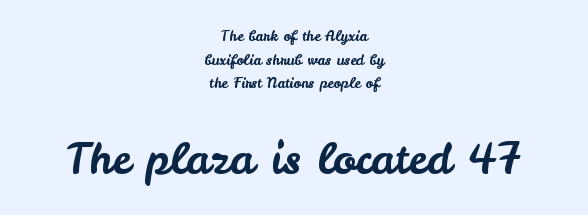
The image shows 42 px sans-serif type; set centered, normal line spacing (1.68x), normal letter spacing, not underlined; the second (bottom) block is 3.0x larger; low stroke contrast and a small x-height.
